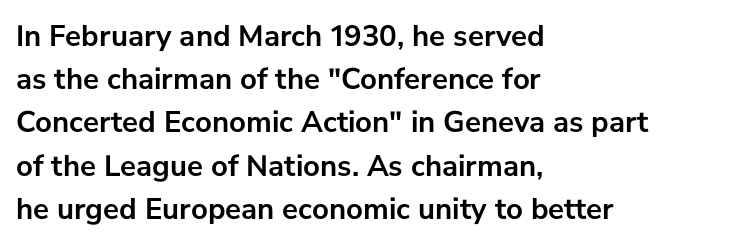
Does the copy run flush right? No — it runs flush left. How are the letters spaced? Ordinarily, with no added tracking. Italic: no, the glyphs are upright roman. Type style note: lacks serifs. The space between consecutive lines is moderate.
